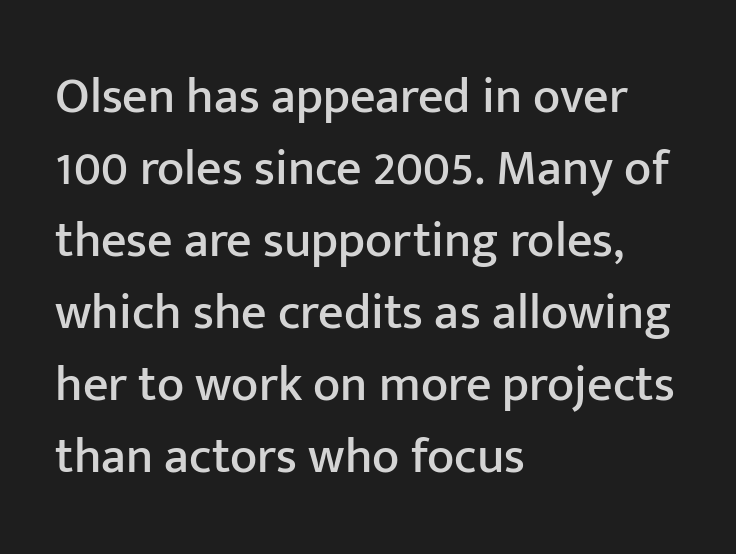
Q: Is the text italic (slanted)? A: No, it is upright.
Q: Is the typeface a serif or a sans-serif typeface? A: Sans-serif.
Q: Is the text underlined? A: No.
Q: How is the paragraph aligned? A: Left-aligned.
Q: Is the spacing between letters normal or unusually wide? A: Normal.
Q: Is the spacing between lines tight, normal or loose? A: Normal.
Q: Width (condensed, normal, or wide)? A: Normal.
Q: Stroke contrast? A: Low.
Q: x-height? A: Medium.
Q: Monospaced? A: No.
